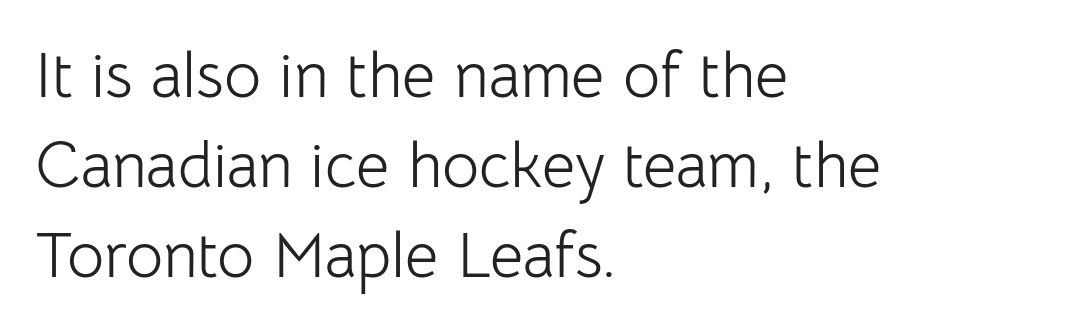
Q: Is the text bold? A: No.
Q: Is the text italic (slanted)? A: No, it is upright.
Q: Is the typeface a serif or a sans-serif typeface? A: Sans-serif.
Q: Is the text underlined? A: No.
Q: How is the paragraph aligned? A: Left-aligned.
Q: Is the spacing between letters normal or unusually wide? A: Normal.
Q: Is the spacing between lines tight, normal or loose? A: Normal.
Q: Width (condensed, normal, or wide)? A: Normal.
Q: Stroke contrast? A: Low.
Q: x-height? A: Medium.
Q: Monospaced? A: No.
